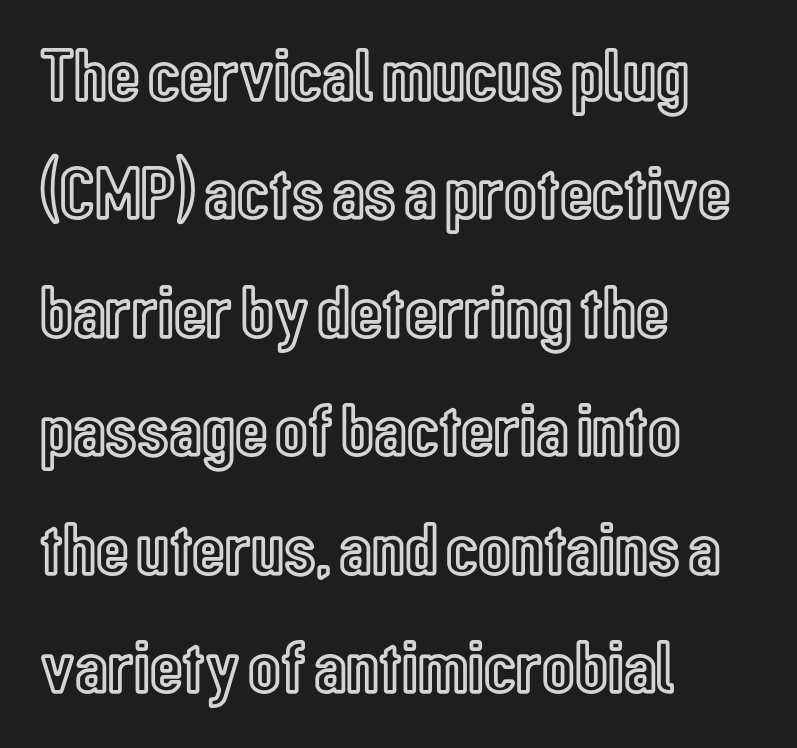
The string is rendered with underlining switched off. Varying glyph widths throughout — classic text-font behaviour. What's the leading like? Ordinary, nothing unusual. Is there any slant? The stems are plumb. The type is set solid horizontally, with unmodified tracking. Casual observation: everything's shoved over to the left.
